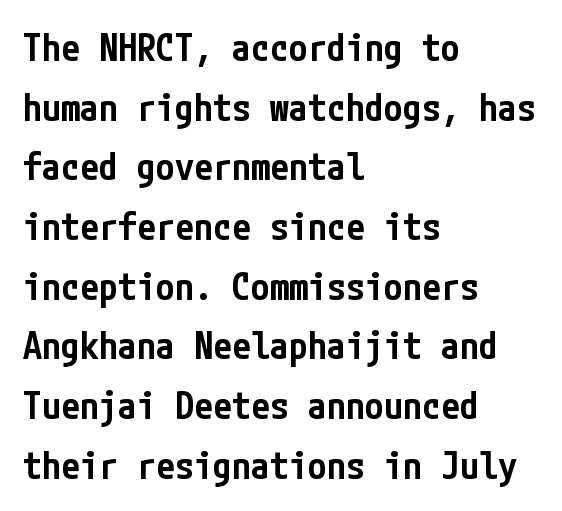
The image shows 38 px semibold, condensed sans-serif type, upright; set left-aligned, normal line spacing (1.57x), normal letter spacing, not underlined; low stroke contrast and a medium x-height.
